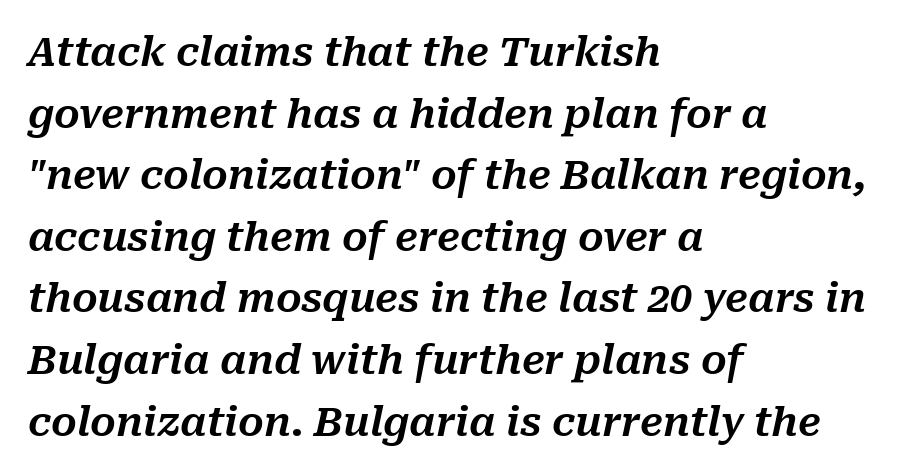
If you drew a line through each stem, it would be angled. A typesetter would call this leading conventional body-copy spacing. Caption: multi-line text, flush left, ragged right. Honestly, there is no underline to notice here at all. Each word holds together tightly as a unit, with standard inter-letter gaps.
